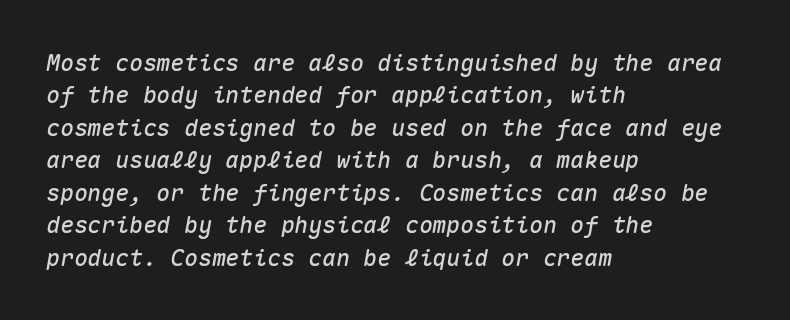
The image shows 23 px text type, italic (leaning right); set left-aligned, normal line spacing (1.41x), normal letter spacing, not underlined.
